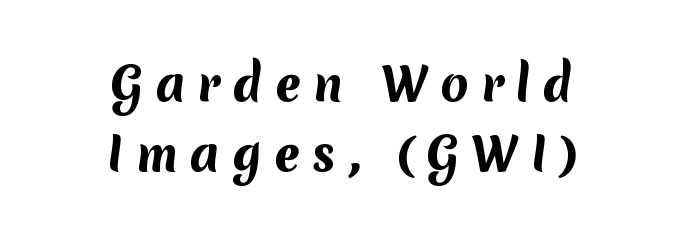
{"serif": "no", "bold": "yes", "weight": "bold", "width": "normal", "stroke_contrast": "medium", "x_height": "medium", "monospaced": "no", "underline": "no", "align": "center", "line_spacing": "normal", "line_spacing_ratio": 1.53, "letter_spacing": "wide", "letter_spacing_em": 0.26, "glyph_px": 46}
